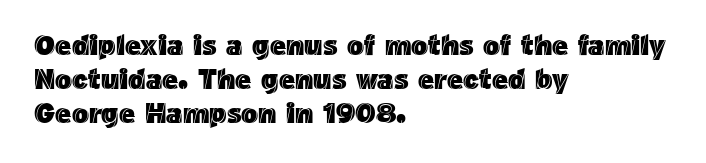
Q: Is the text italic (slanted)? A: No, it is upright.
Q: Is the text underlined? A: No.
Q: How is the paragraph aligned? A: Left-aligned.
Q: Is the spacing between letters normal or unusually wide? A: Normal.
Q: Width (condensed, normal, or wide)? A: Normal.
Q: x-height? A: Medium.
Q: Monospaced? A: No.
